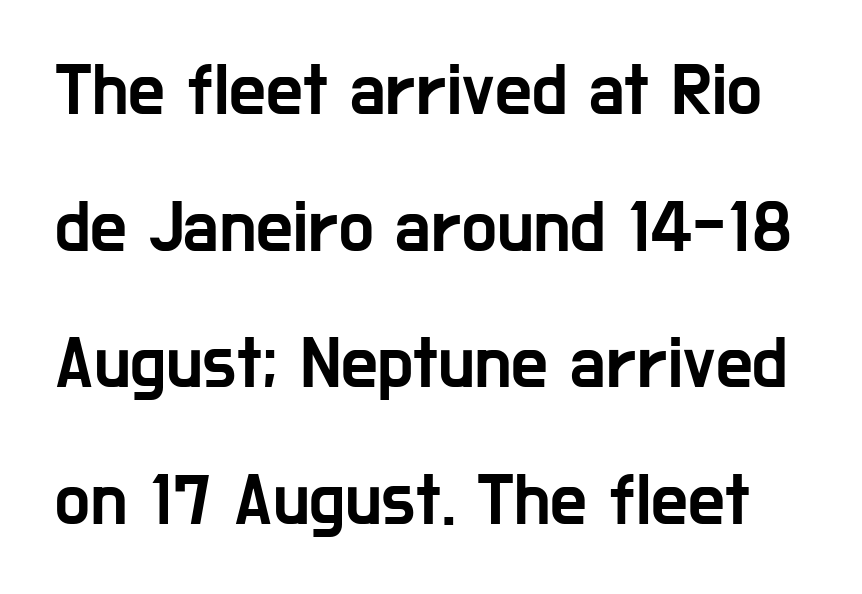
A sans-serif font was chosen for this passage. Letters rest on an invisible, unmarked baseline. Students, note that the glyphs here touch the page at normal intervals. The letters advance in unequal steps, a hallmark of proportional type. Does the lettering tilt? It doesn't — this is upright.
